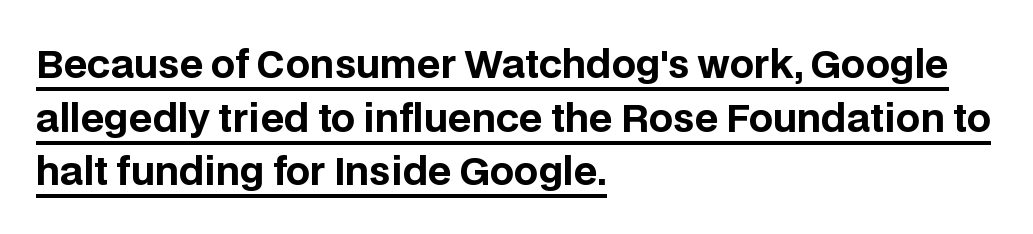
{"serif": "no", "italic": "no", "bold": "yes", "weight": "bold", "width": "normal", "stroke_contrast": "low", "x_height": "large", "monospaced": "no", "underline": "yes", "align": "left", "line_spacing": "normal", "line_spacing_ratio": 1.41, "letter_spacing": "normal", "letter_spacing_em": 0.0, "glyph_px": 38}
